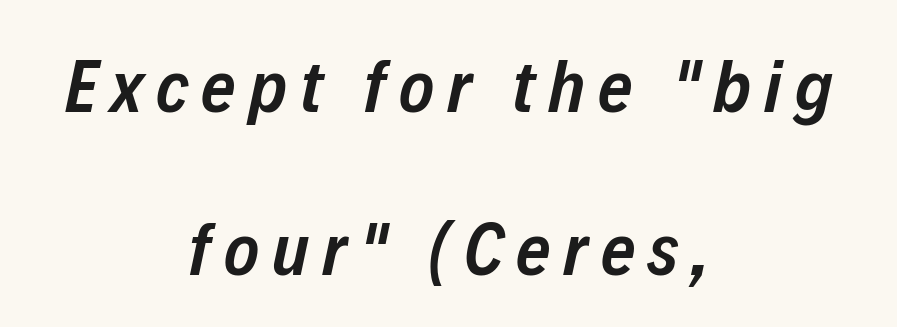
The image shows 74 px semibold, condensed type, italic (leaning right); set centered, loose line spacing (2.2x), not underlined; low stroke contrast and a medium x-height.
